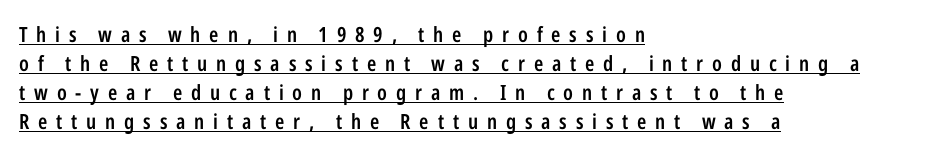
Q: Is the text bold? A: Semi-bold.
Q: Is the text italic (slanted)? A: No, it is upright.
Q: Is the text underlined? A: Yes.
Q: How is the paragraph aligned? A: Left-aligned.
Q: Is the spacing between letters normal or unusually wide? A: Unusually wide.
Q: Is the spacing between lines tight, normal or loose? A: Normal.
